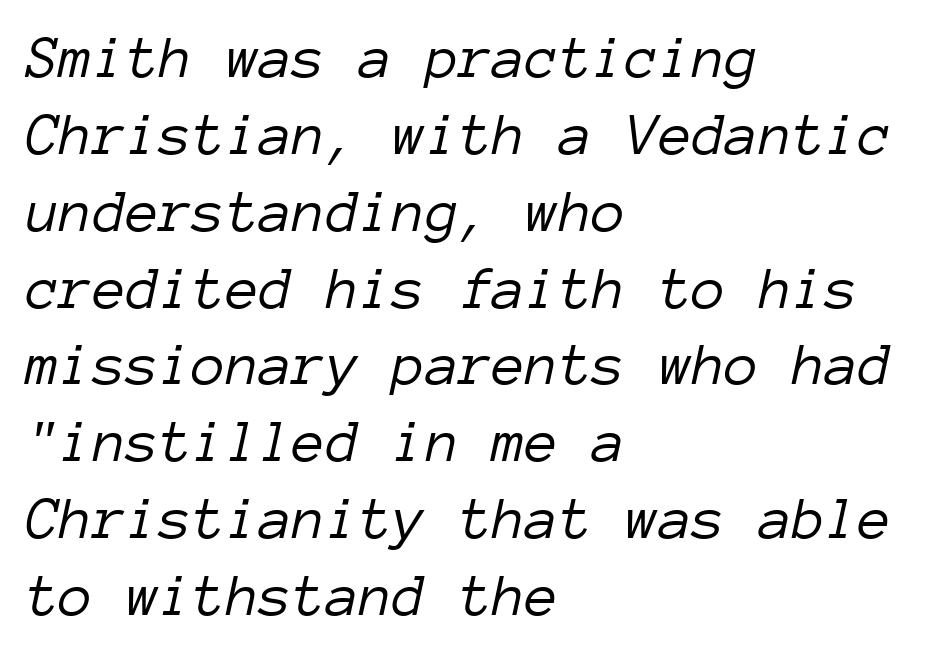
The image shows 61 px light type, italic (leaning right), monospaced; set left-aligned, normal line spacing (1.26x), normal letter spacing, not underlined; low stroke contrast and a medium x-height.
